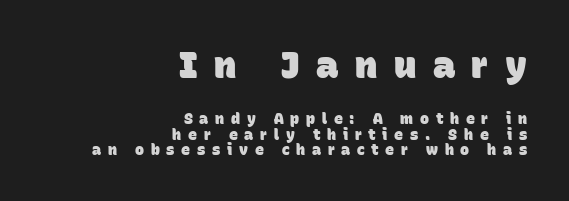
{"serif": "no", "bold": "yes", "weight": "heavy", "width": "normal", "stroke_contrast": "low", "x_height": "large", "monospaced": "no", "underline": "no", "align": "right", "line_spacing": "tight", "line_spacing_ratio": 1.02, "letter_spacing": "wide", "letter_spacing_em": 0.45, "larger_block": "first", "size_ratio": 2.47, "glyph_px": 37}
